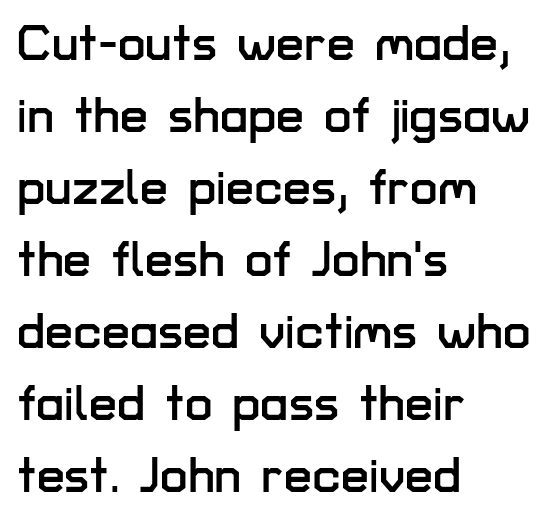
Grotesque or geometric, the face here clearly has no serifs. The zone under the glyphs is completely vacant. What's the leading like? Ordinary, nothing unusual. Each line starts at the same left margin while the right side varies. If you drew a line through each stem, it would be perfectly vertical. Think of a printed novel: that variable character pitch is what you see here.
